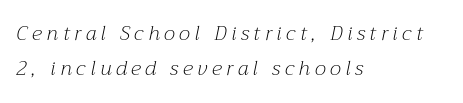
The image shows 20 px text type, italic (leaning right); set left-aligned, line spacing 1.77x, unusually wide letter spacing (+0.23 em), not underlined.
